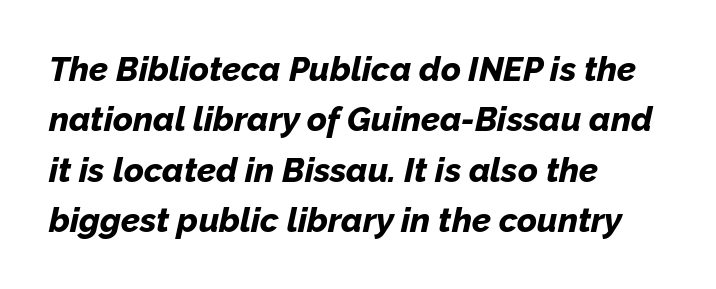
Q: Is the text bold? A: Yes.
Q: Is the text italic (slanted)? A: Yes, it leans right by about 12 degrees.
Q: Is the text underlined? A: No.
Q: How is the paragraph aligned? A: Left-aligned.
Q: Is the spacing between letters normal or unusually wide? A: Normal.
Q: Is the spacing between lines tight, normal or loose? A: Normal.
Q: Width (condensed, normal, or wide)? A: Normal.
Q: Stroke contrast? A: Low.
Q: x-height? A: Medium.
Q: Monospaced? A: No.
